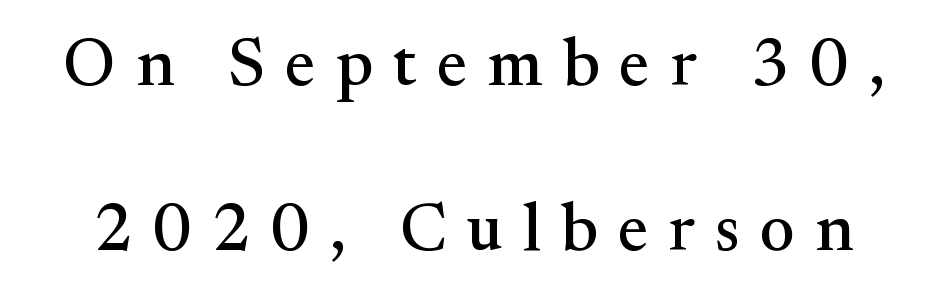
Q: Is the text italic (slanted)? A: No, it is upright.
Q: Is the typeface a serif or a sans-serif typeface? A: Serif.
Q: Is the text underlined? A: No.
Q: Is the spacing between letters normal or unusually wide? A: Unusually wide.
Q: Is the spacing between lines tight, normal or loose? A: Loose.
Q: Width (condensed, normal, or wide)? A: Normal.
Q: Stroke contrast? A: Medium.
Q: x-height? A: Small.
Q: Monospaced? A: No.
